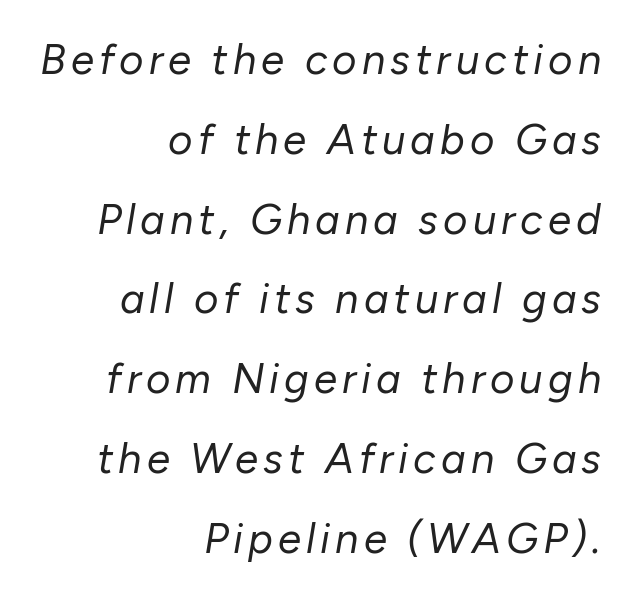
The image shows 42 px regular-weight type, italic (leaning right); set right-aligned, loose line spacing (1.9x), not underlined; low stroke contrast and a medium x-height.
